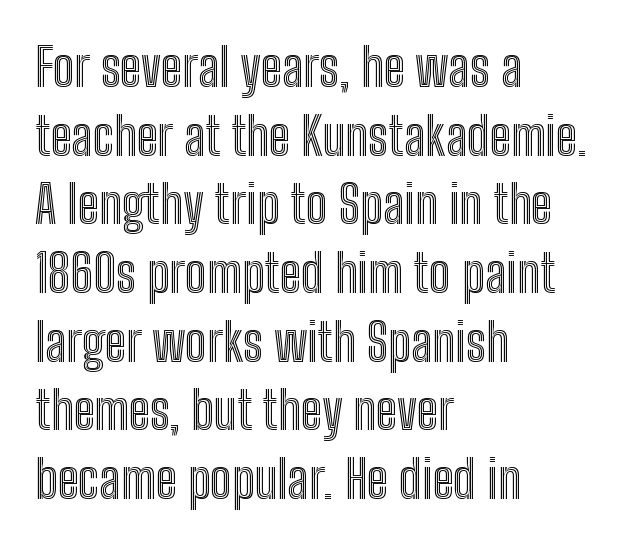
{"italic": "no", "width": "condensed", "x_height": "medium", "monospaced": "no", "underline": "no", "align": "left", "line_spacing": "normal", "line_spacing_ratio": 1.32, "letter_spacing": "normal", "letter_spacing_em": 0.0, "glyph_px": 52}
